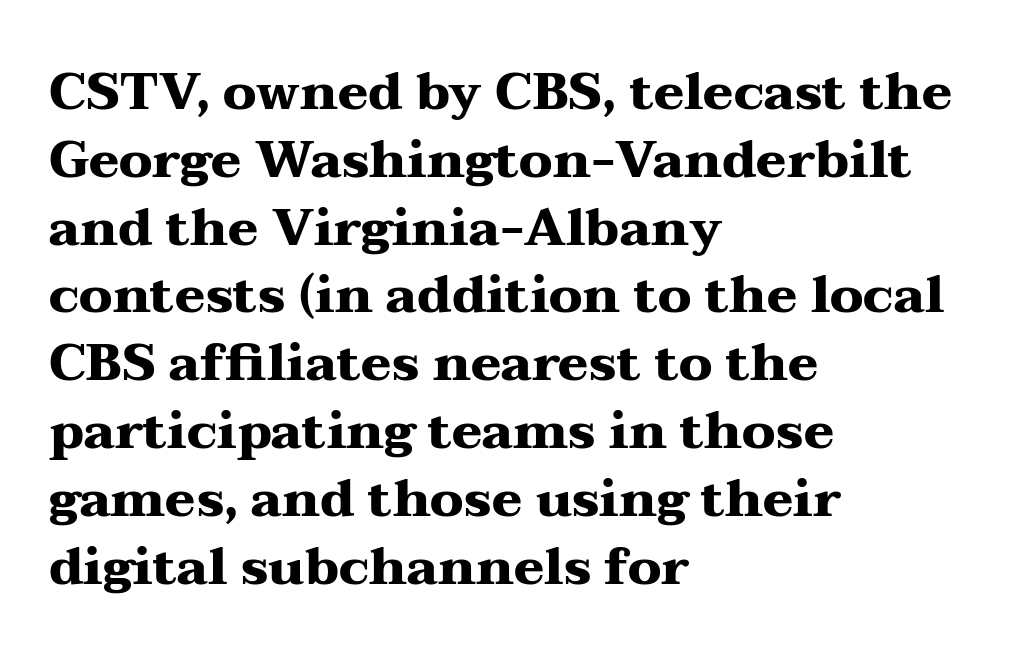
{"serif": "yes", "italic": "no", "bold": "yes", "weight": "heavy", "width": "wide", "stroke_contrast": "medium", "x_height": "medium", "monospaced": "no", "underline": "no", "align": "left", "line_spacing": "normal", "line_spacing_ratio": 1.33, "letter_spacing": "normal", "letter_spacing_em": 0.0, "glyph_px": 51}
